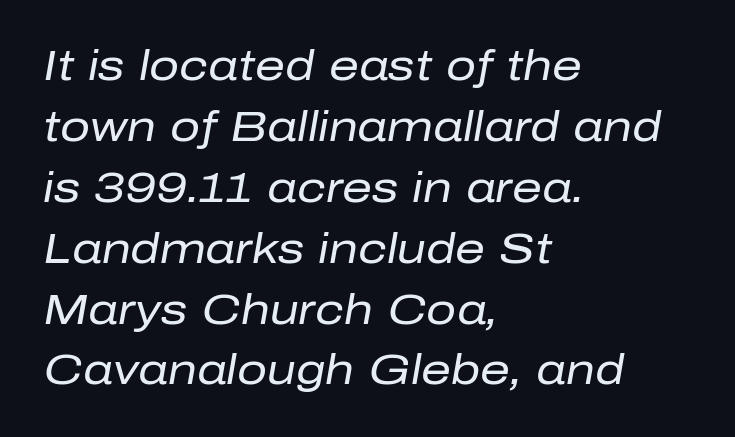
Q: Is the text bold? A: No.
Q: Is the text italic (slanted)? A: Yes, it leans right by about 10 degrees.
Q: Is the text underlined? A: No.
Q: How is the paragraph aligned? A: Left-aligned.
Q: Is the spacing between letters normal or unusually wide? A: Normal.
Q: Is the spacing between lines tight, normal or loose? A: Normal.
Q: Width (condensed, normal, or wide)? A: Normal.
Q: Stroke contrast? A: Low.
Q: x-height? A: Medium.
Q: Monospaced? A: No.
